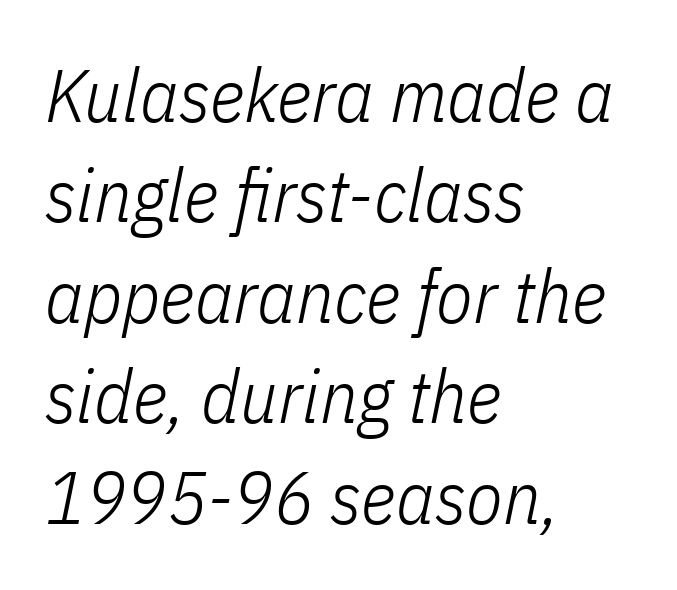
The image shows 75 px light, condensed type, italic (leaning right); set left-aligned, normal line spacing (1.34x), normal letter spacing, not underlined; low stroke contrast and a medium x-height.
